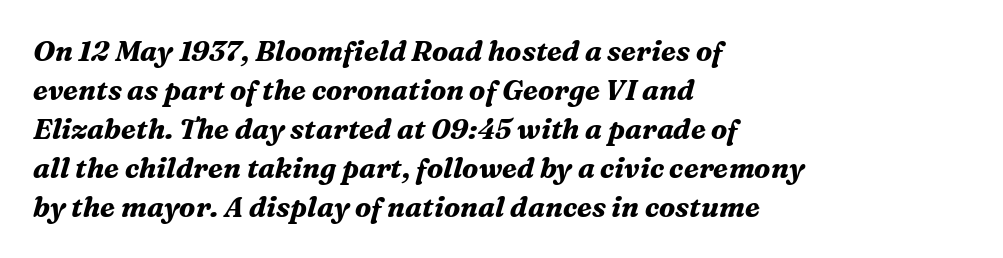
The typesetting leans heavy: a genuine bold. Check under the words: just untouched page. The passage shown is typed in a proportional face where columns would drift. The passage shown stacks its lines at a standard gap. The typesetter chose a ragged-right arrangement here. The passage shown is typeset with a serif family.
